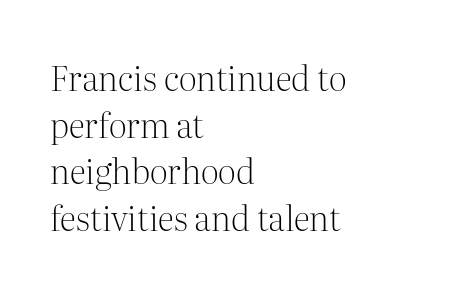
Q: Is the text bold? A: No.
Q: Is the text italic (slanted)? A: No, it is upright.
Q: Is the typeface a serif or a sans-serif typeface? A: Serif.
Q: Is the text underlined? A: No.
Q: How is the paragraph aligned? A: Left-aligned.
Q: Is the spacing between letters normal or unusually wide? A: Normal.
Q: Is the spacing between lines tight, normal or loose? A: Normal.
Q: Width (condensed, normal, or wide)? A: Normal.
Q: Stroke contrast? A: Medium.
Q: x-height? A: Medium.
Q: Monospaced? A: No.
